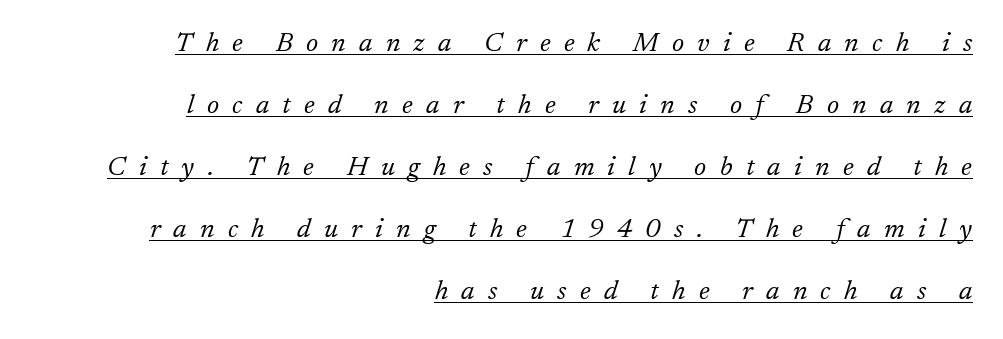
{"italic": "yes", "lean": "right", "slant_degrees": 17, "bold": "no", "underline": "yes", "align": "right", "line_spacing": "loose", "line_spacing_ratio": 2.3, "letter_spacing": "wide", "letter_spacing_em": 0.49, "glyph_px": 27}
